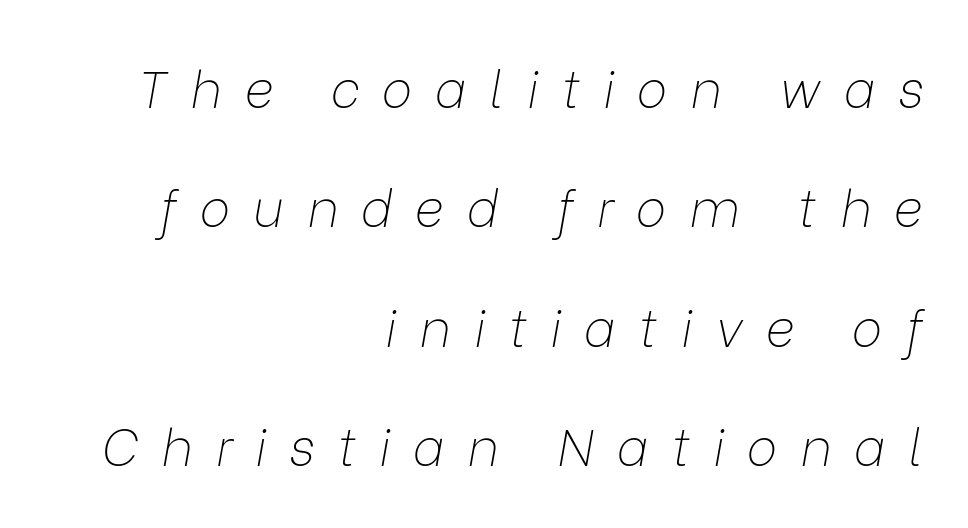
The image shows 51 px thin type, italic (leaning right); set right-aligned, loose line spacing (2.34x), unusually wide letter spacing (+0.45 em), not underlined; low stroke contrast and a medium x-height.
